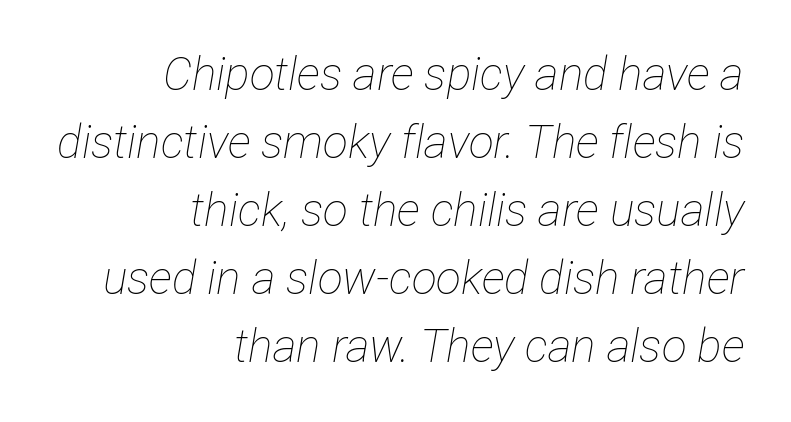
Emphasis-style slanted type is in use. Summary of weight: not heavy and not bold. How would I describe the line gaps? Plain and ordinary. Rule under the text: the space is simply empty. A typesetter would call this proportional, since set widths differ per character.
